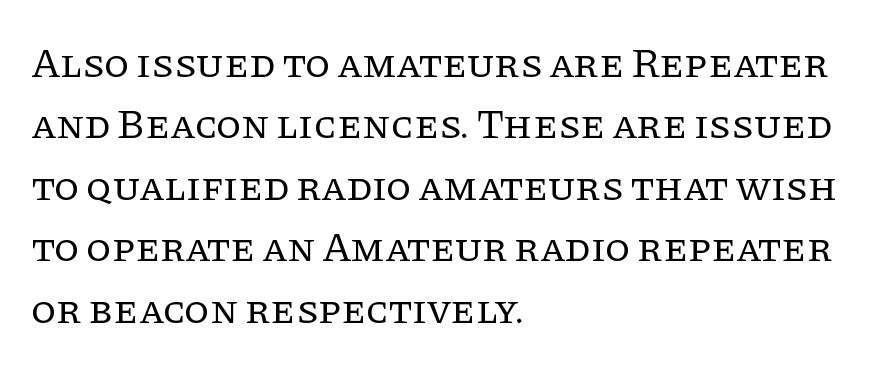
Looks like regular typesetting: each glyph gets only the width it needs. Nothing unusual about the tracking: characters are spaced as the font intends. Layout note: lines flush left. Successive baselines arrive at the customary interval.
